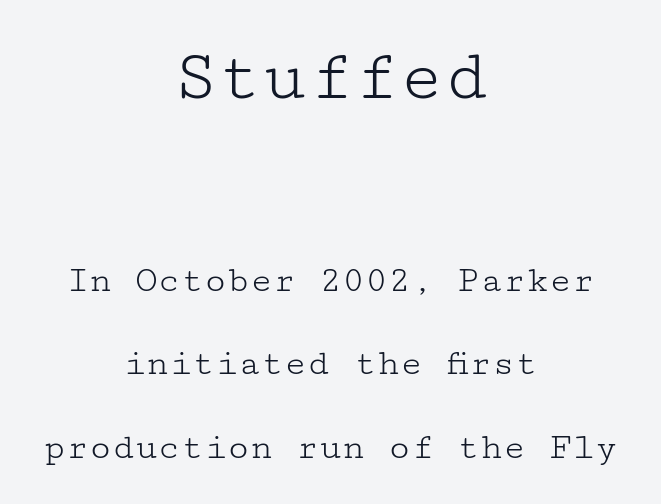
Q: Is the text bold? A: No.
Q: Is the text italic (slanted)? A: No, it is upright.
Q: Is the typeface a serif or a sans-serif typeface? A: Serif.
Q: Is the text underlined? A: No.
Q: How is the paragraph aligned? A: Centered.
Q: Is the spacing between letters normal or unusually wide? A: Normal.
Q: Is the spacing between lines tight, normal or loose? A: Loose.
Q: Which block of text is set in a larger size, the first (top) or the second (bottom)? A: The first (top) one.
Q: Width (condensed, normal, or wide)? A: Wide.
Q: Stroke contrast? A: Low.
Q: x-height? A: Medium.
